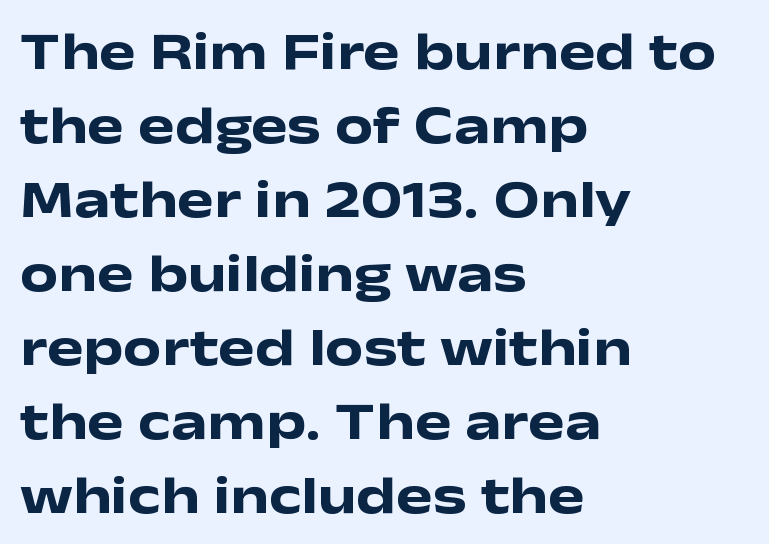
Q: Is the text bold? A: Yes.
Q: Is the text italic (slanted)? A: No, it is upright.
Q: Is the typeface a serif or a sans-serif typeface? A: Sans-serif.
Q: Is the text underlined? A: No.
Q: How is the paragraph aligned? A: Left-aligned.
Q: Is the spacing between letters normal or unusually wide? A: Normal.
Q: Is the spacing between lines tight, normal or loose? A: Normal.
Q: Width (condensed, normal, or wide)? A: Wide.
Q: Stroke contrast? A: Low.
Q: x-height? A: Medium.
Q: Monospaced? A: No.
